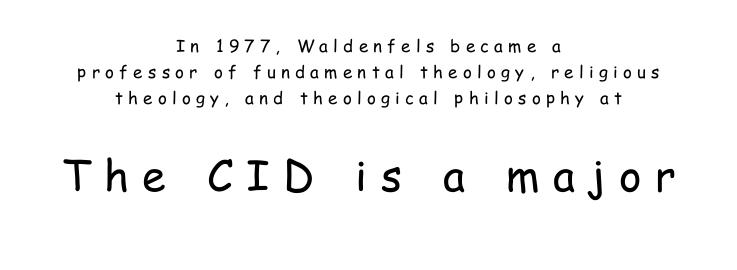
Q: Is the text bold? A: No.
Q: Is the text italic (slanted)? A: No, it is upright.
Q: Is the typeface a serif or a sans-serif typeface? A: Sans-serif.
Q: Is the text underlined? A: No.
Q: How is the paragraph aligned? A: Centered.
Q: Is the spacing between letters normal or unusually wide? A: Unusually wide.
Q: Is the spacing between lines tight, normal or loose? A: Normal.
Q: Which block of text is set in a larger size, the first (top) or the second (bottom)? A: The second (bottom) one.
Q: Width (condensed, normal, or wide)? A: Condensed.
Q: Stroke contrast? A: Low.
Q: x-height? A: Medium.
Q: Monospaced? A: No.
